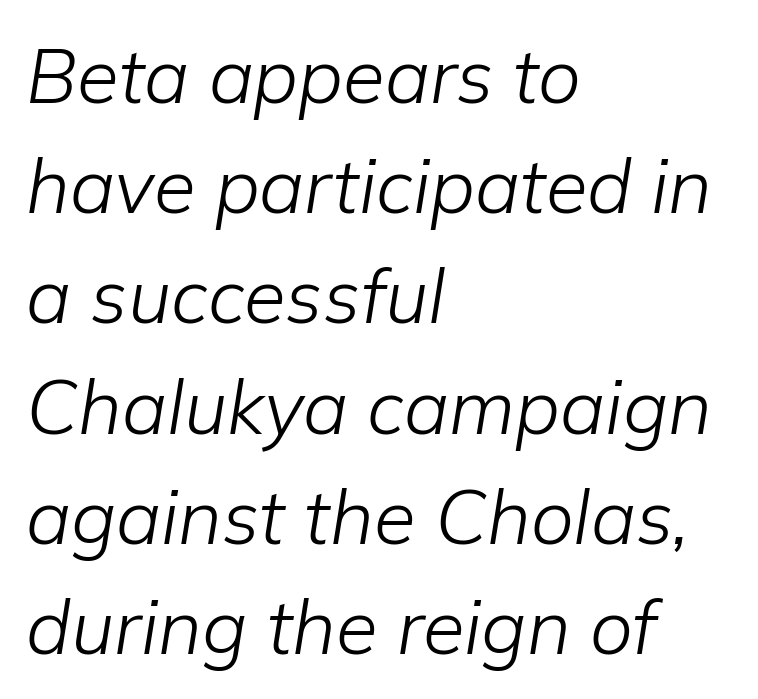
Q: Is the text bold? A: No.
Q: Is the text italic (slanted)? A: Yes, it leans right by about 9 degrees.
Q: Is the text underlined? A: No.
Q: How is the paragraph aligned? A: Left-aligned.
Q: Is the spacing between letters normal or unusually wide? A: Normal.
Q: Is the spacing between lines tight, normal or loose? A: Normal.
Q: Width (condensed, normal, or wide)? A: Normal.
Q: Stroke contrast? A: Low.
Q: x-height? A: Medium.
Q: Monospaced? A: No.
